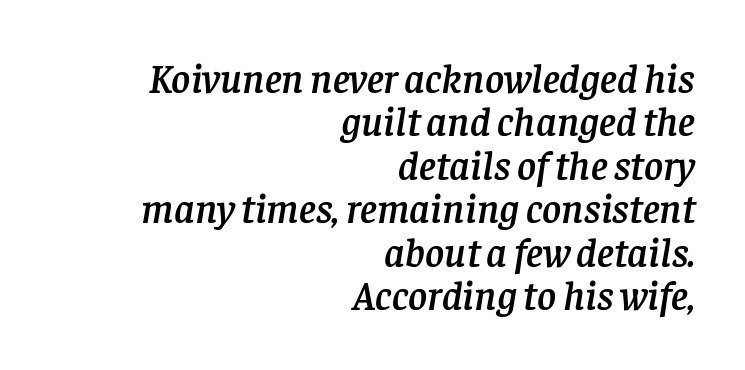
{"serif": "yes", "italic": "yes", "lean": "right", "slant_degrees": 8, "width": "normal", "stroke_contrast": "low", "x_height": "large", "monospaced": "no", "underline": "no", "align": "right", "line_spacing": "tight", "line_spacing_ratio": 1.06, "letter_spacing": "normal", "letter_spacing_em": 0.0, "glyph_px": 41}
